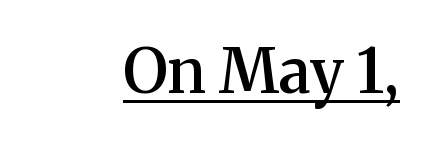
This is serif lettering, the kind often seen in printed books. Look at the stroke-to-counter ratio: somewhat heavy, a semibold. Underlined type. The specimen reads as upright at a glance. You could not count columns in this text — the font is proportionally spaced.
